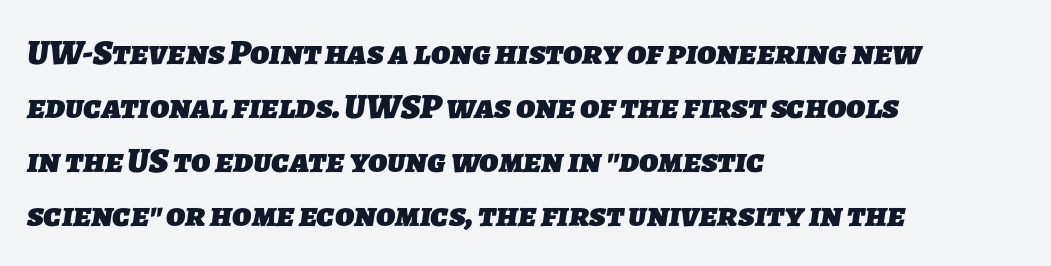
{"serif": "no", "bold": "yes", "weight": "heavy", "width": "normal", "stroke_contrast": "low", "x_height": "medium", "monospaced": "no", "underline": "no", "align": "left", "line_spacing": "normal", "line_spacing_ratio": 1.5, "letter_spacing": "normal", "letter_spacing_em": 0.0, "glyph_px": 36}
